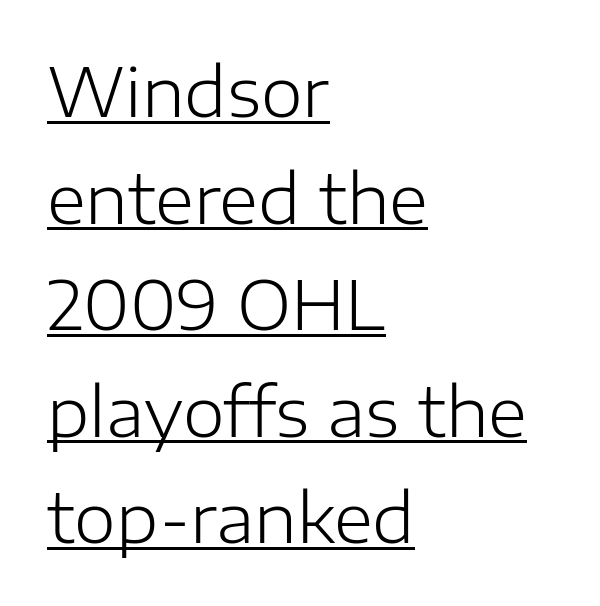
The rendering uses natural spacing where letterforms have individual widths. In designer terms, the underline attribute is active on this setting. Characters follow at the spacing the type designer built in. The font is comparable to plain body text, perhaps lighter. Ascenders rise straight up at ninety degrees. Regular leading.
